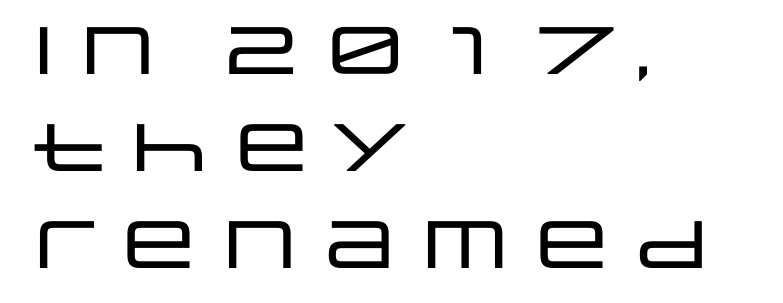
{"serif": "no", "italic": "no", "width": "wide", "stroke_contrast": "low", "x_height": "large", "monospaced": "no", "underline": "no", "align": "left", "line_spacing": "normal", "line_spacing_ratio": 1.45, "letter_spacing": "normal", "letter_spacing_em": 0.0, "glyph_px": 67}
